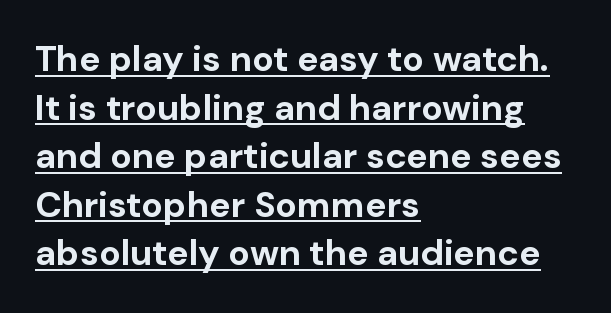
Q: Is the text bold? A: Yes.
Q: Is the text italic (slanted)? A: No, it is upright.
Q: Is the typeface a serif or a sans-serif typeface? A: Sans-serif.
Q: Is the text underlined? A: Yes.
Q: How is the paragraph aligned? A: Left-aligned.
Q: Is the spacing between letters normal or unusually wide? A: Normal.
Q: Is the spacing between lines tight, normal or loose? A: Normal.
Q: Width (condensed, normal, or wide)? A: Normal.
Q: Stroke contrast? A: Low.
Q: x-height? A: Medium.
Q: Monospaced? A: No.
